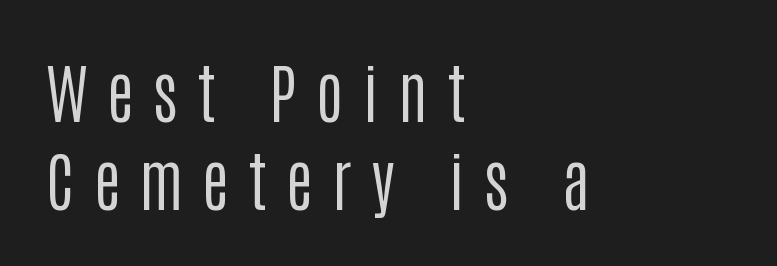
The image shows 65 px regular-weight, condensed sans-serif type, upright; set left-aligned, normal line spacing (1.35x), unusually wide letter spacing (+0.3 em), not underlined; low stroke contrast and a large x-height.
